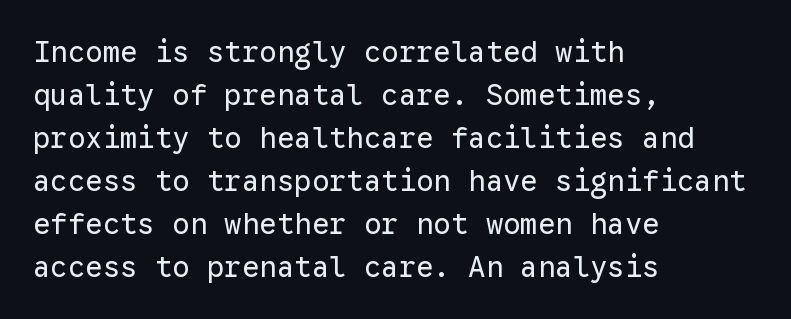
Q: Is the text bold? A: No.
Q: Is the text italic (slanted)? A: No, it is upright.
Q: Is the typeface a serif or a sans-serif typeface? A: Sans-serif.
Q: Is the text underlined? A: No.
Q: How is the paragraph aligned? A: Left-aligned.
Q: Is the spacing between letters normal or unusually wide? A: Normal.
Q: Is the spacing between lines tight, normal or loose? A: Normal.
Q: Width (condensed, normal, or wide)? A: Normal.
Q: Stroke contrast? A: Low.
Q: x-height? A: Medium.
Q: Monospaced? A: Yes.
